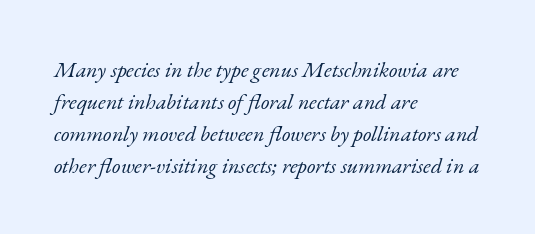
{"italic": "yes", "lean": "right", "slant_degrees": 17, "bold": "no", "underline": "no", "align": "left", "line_spacing": "normal", "line_spacing_ratio": 1.45, "letter_spacing": "normal", "letter_spacing_em": 0.0, "glyph_px": 22}
